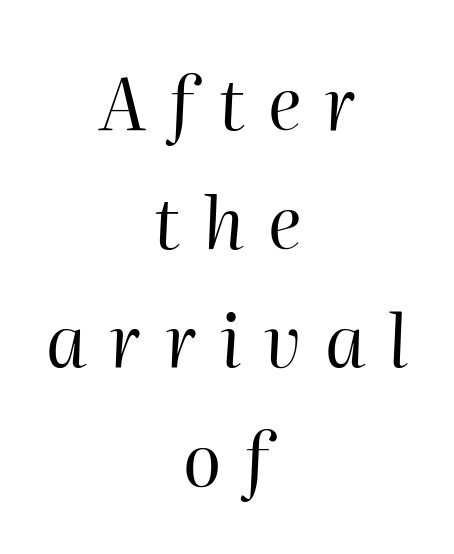
The image shows 71 px regular-weight type, italic (leaning right); set centered, normal line spacing (1.67x), unusually wide letter spacing (+0.32 em), not underlined; high stroke contrast and a medium x-height.
